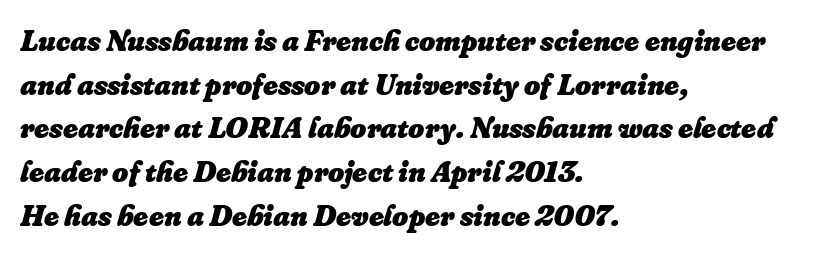
Q: Is the text bold? A: Yes.
Q: Is the text italic (slanted)? A: Yes, it leans right by about 16 degrees.
Q: Is the text underlined? A: No.
Q: How is the paragraph aligned? A: Left-aligned.
Q: Is the spacing between letters normal or unusually wide? A: Normal.
Q: Is the spacing between lines tight, normal or loose? A: Normal.
Q: Width (condensed, normal, or wide)? A: Normal.
Q: Stroke contrast? A: Low.
Q: x-height? A: Small.
Q: Monospaced? A: No.
